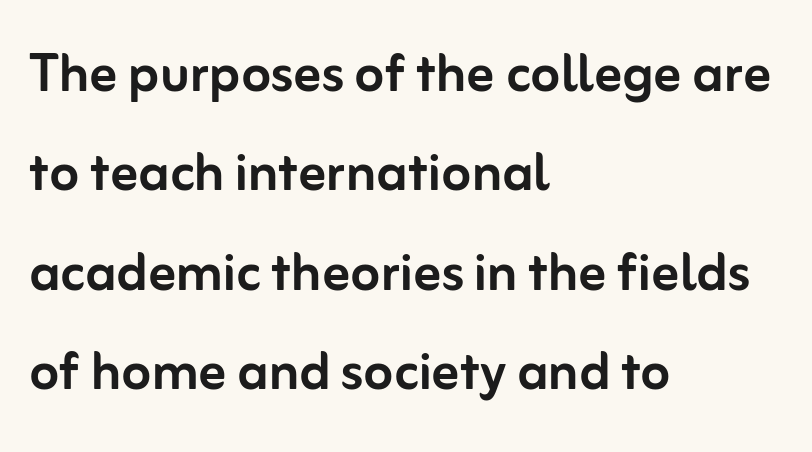
{"serif": "no", "italic": "no", "width": "normal", "stroke_contrast": "low", "x_height": "medium", "monospaced": "no", "underline": "no", "align": "left", "line_spacing": "normal", "line_spacing_ratio": 1.46, "letter_spacing": "normal", "letter_spacing_em": 0.0, "glyph_px": 68}
